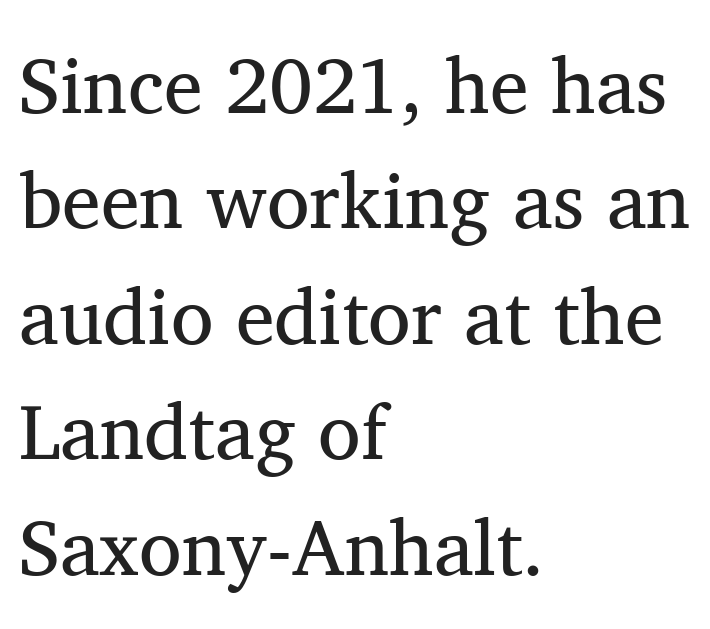
Q: Is the text bold? A: No.
Q: Is the text italic (slanted)? A: No, it is upright.
Q: Is the typeface a serif or a sans-serif typeface? A: Serif.
Q: Is the text underlined? A: No.
Q: How is the paragraph aligned? A: Left-aligned.
Q: Is the spacing between letters normal or unusually wide? A: Normal.
Q: Is the spacing between lines tight, normal or loose? A: Normal.
Q: Width (condensed, normal, or wide)? A: Normal.
Q: Stroke contrast? A: Medium.
Q: x-height? A: Medium.
Q: Monospaced? A: No.
